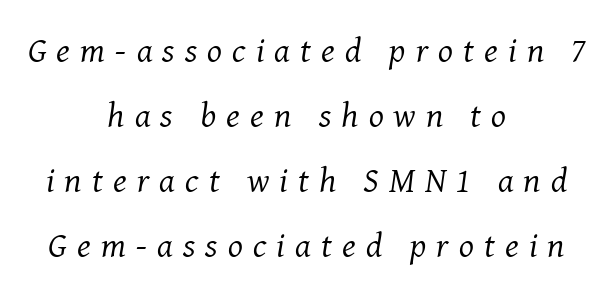
The letters are slanted; this is an italic face. The letterforms stand isolated, each surrounded by extra space. Has an underline been added? It has not. The type family on display is of the serif kind. Weight: regular or lighter.
